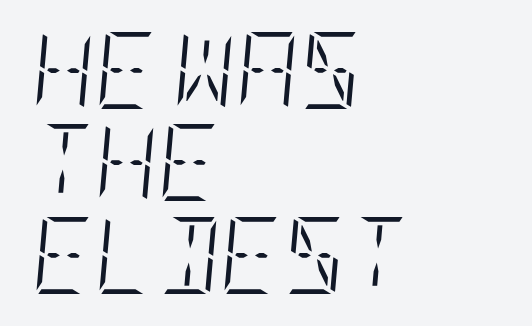
The image shows 77 px light, condensed type, italic (leaning right); set left-aligned, line spacing 1.2x, normal letter spacing, not underlined; low stroke contrast and a large x-height.
